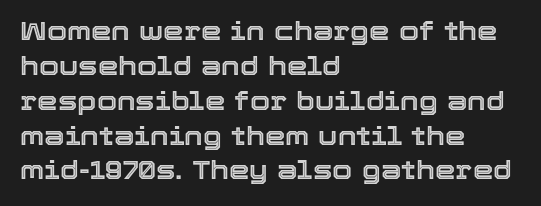
{"italic": "no", "underline": "no", "align": "left", "line_spacing": "normal", "line_spacing_ratio": 1.34, "letter_spacing": "normal", "letter_spacing_em": 0.0, "glyph_px": 26}
